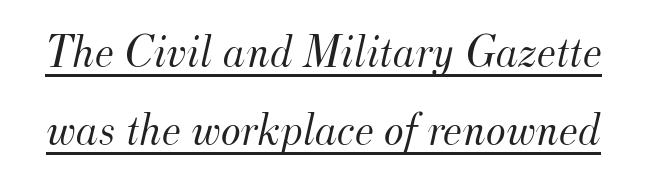
The image shows 47 px light serif type, italic (leaning right); set normal line spacing (1.65x), normal letter spacing, underlined; medium stroke contrast and a small x-height.
